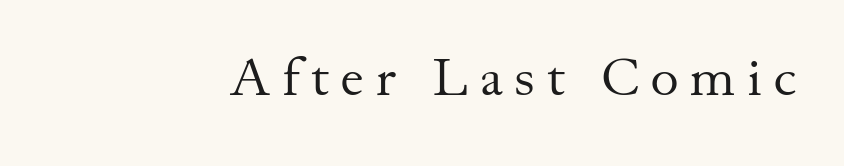
Spacing verdict: proportional, widths tailored to each character. This reads as an unemphasized weight, regular at the heaviest. The space beneath each line is pristine and unruled. Unlike a clean sans, this face finishes its strokes with serifs. Rendered with straight, roman letterforms.
